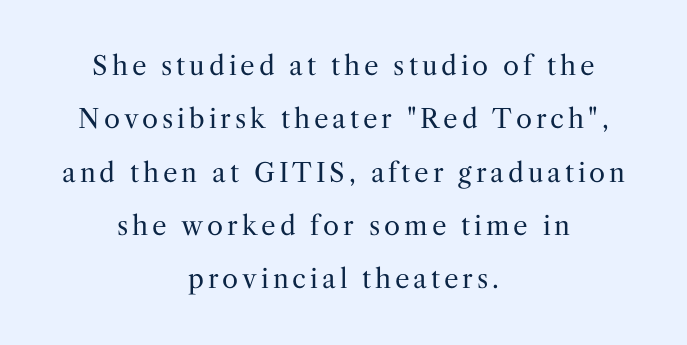
{"italic": "no", "bold": "no", "underline": "no", "align": "center", "line_spacing": "loose", "line_spacing_ratio": 2.05, "glyph_px": 26}
